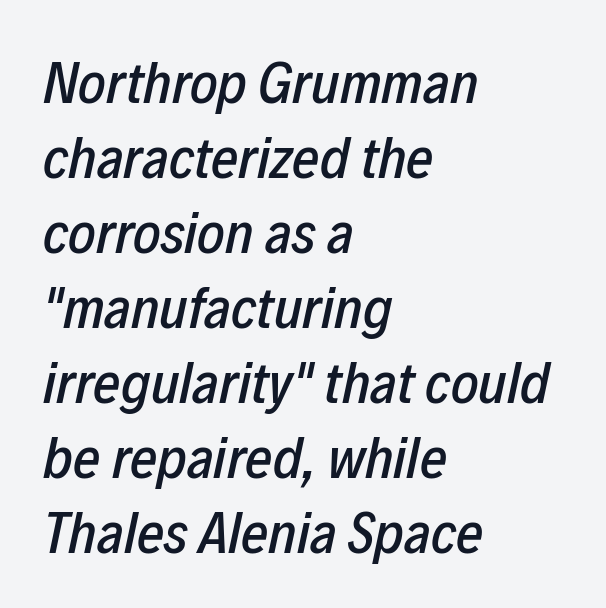
A student would call this left alignment; a typographer would say flush left, rag right. Words appear dense and cohesive because spacing is normal. Quick note: italic. The rendering uses natural spacing where letterforms have individual widths. Underline: absent.
